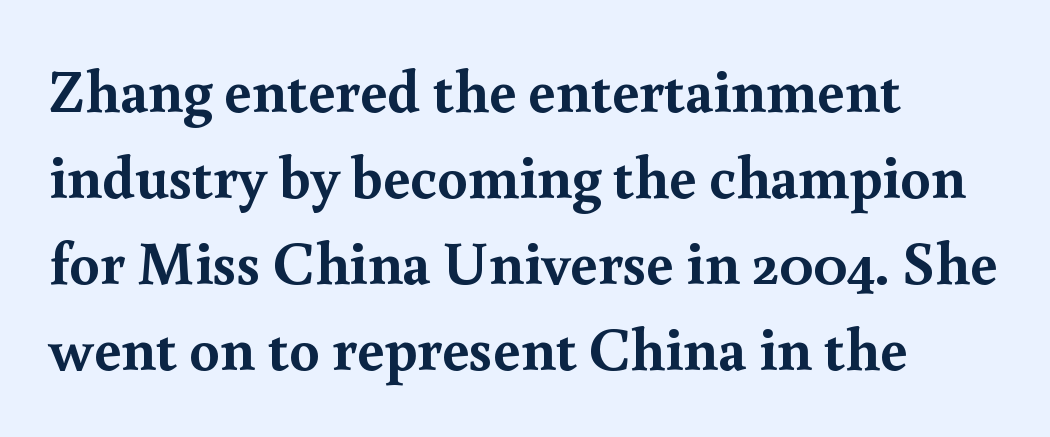
The image shows 61 px semibold serif type, upright; set left-aligned, normal line spacing (1.41x), normal letter spacing, not underlined; a small x-height.
